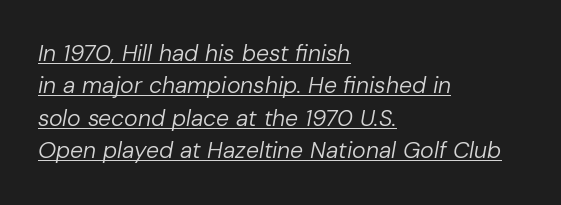
Q: Is the text bold? A: No.
Q: Is the text italic (slanted)? A: Yes, it leans right by about 10 degrees.
Q: Is the text underlined? A: Yes.
Q: How is the paragraph aligned? A: Left-aligned.
Q: Is the spacing between letters normal or unusually wide? A: Normal.
Q: Is the spacing between lines tight, normal or loose? A: Normal.
